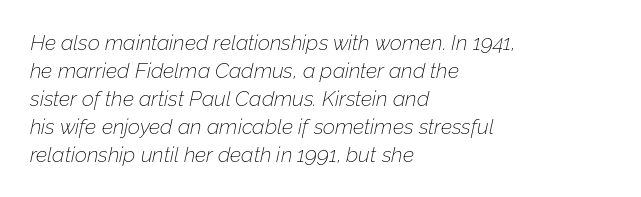
The lines are quadded left. Horizontal bands of white between lines are of average thickness. No extra tracking has been applied to these lines. You can tell it's italic because the verticals aren't actually vertical. Weight: not bold — regular or lighter.
